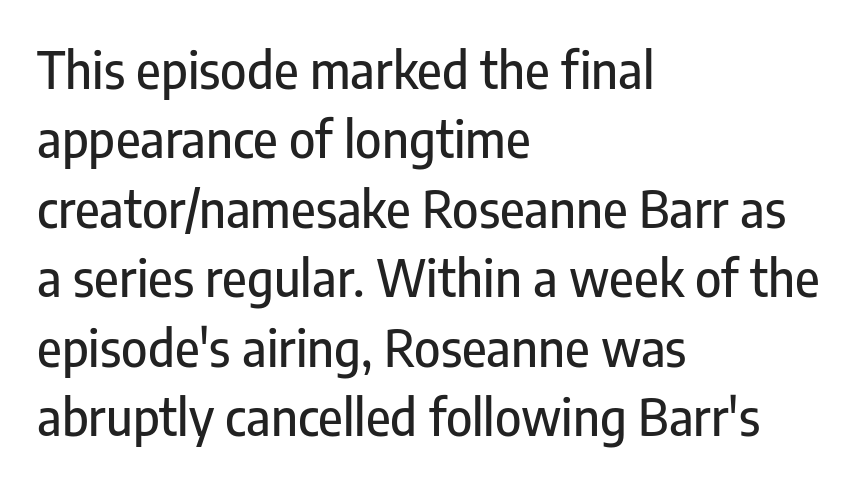
Q: Is the text italic (slanted)? A: No, it is upright.
Q: Is the typeface a serif or a sans-serif typeface? A: Sans-serif.
Q: Is the text underlined? A: No.
Q: How is the paragraph aligned? A: Left-aligned.
Q: Is the spacing between letters normal or unusually wide? A: Normal.
Q: Is the spacing between lines tight, normal or loose? A: Normal.
Q: Width (condensed, normal, or wide)? A: Condensed.
Q: Stroke contrast? A: Low.
Q: x-height? A: Medium.
Q: Monospaced? A: No.
